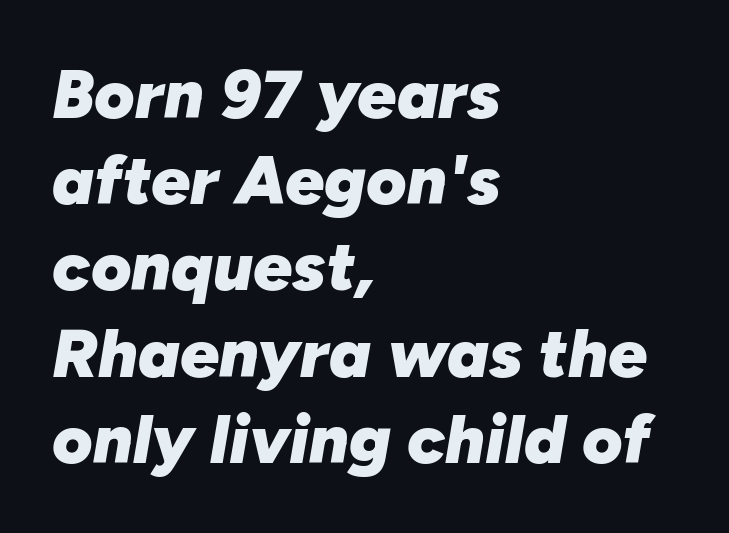
A full-strength bold gives these letters their thick strokes. The compositor pushed each line to the left boundary. Spacing between characters is what you'd get straight out of the box. Tall strokes in this sample are angled rather than plumb.
